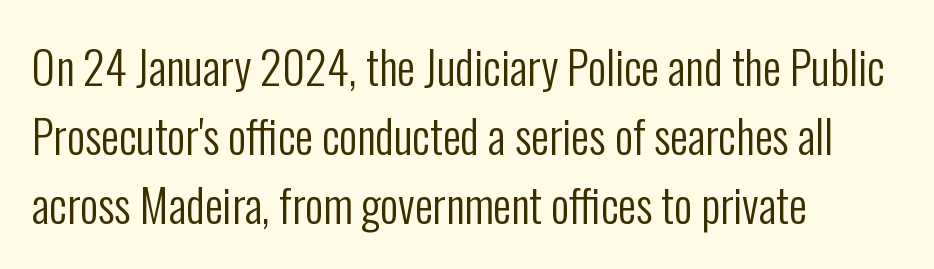
The image shows 45 px regular-weight, condensed sans-serif type, upright; set left-aligned, normal line spacing (1.53x), normal letter spacing, not underlined; low stroke contrast and a medium x-height.
